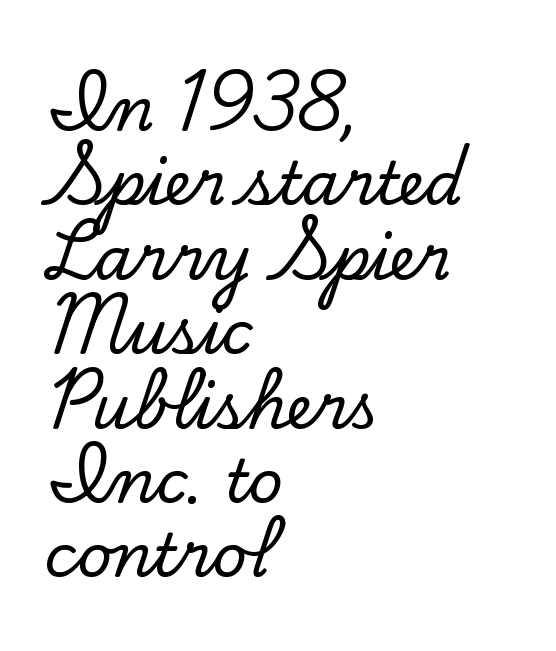
The image shows 60 px serif type; set left-aligned, line spacing 1.24x, normal letter spacing, not underlined; low stroke contrast and a small x-height.
